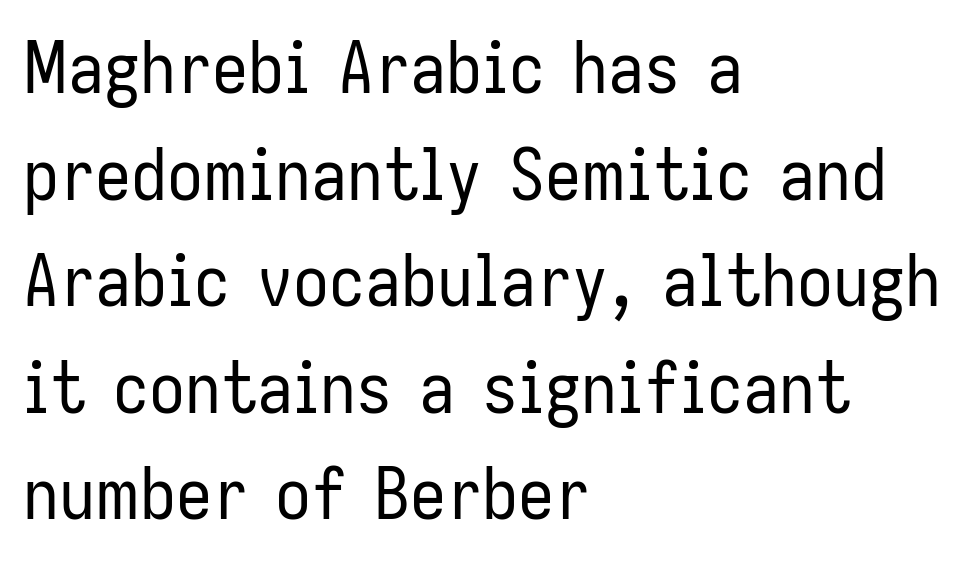
{"serif": "no", "italic": "no", "bold": "no", "weight": "regular", "width": "condensed", "stroke_contrast": "low", "x_height": "medium", "monospaced": "no", "underline": "no", "align": "left", "line_spacing": "normal", "line_spacing_ratio": 1.48, "letter_spacing": "normal", "letter_spacing_em": 0.0, "glyph_px": 72}
